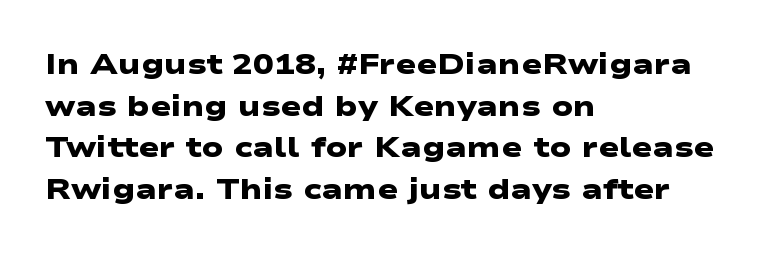
{"serif": "no", "bold": "yes", "weight": "heavy", "width": "wide", "stroke_contrast": "low", "x_height": "medium", "monospaced": "no", "underline": "no", "align": "left", "line_spacing": "normal", "line_spacing_ratio": 1.49, "letter_spacing": "normal", "letter_spacing_em": 0.0, "glyph_px": 28}
